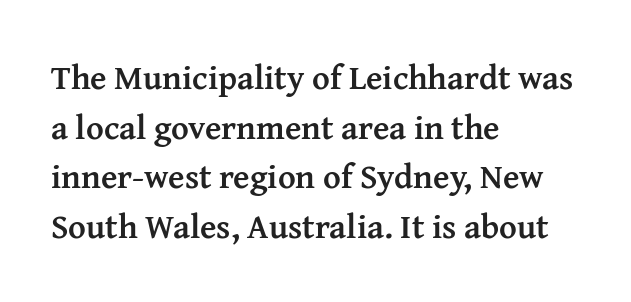
The image shows 34 px semibold serif type, upright; set left-aligned, normal line spacing (1.46x), normal letter spacing, not underlined; medium stroke contrast and a medium x-height.
